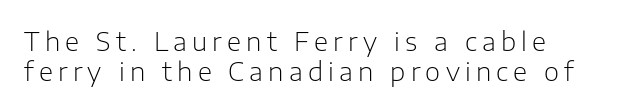
Loose tracking; the words dissolve into strings of separated letters. Italic? Not at all — the glyphs are vertical. The zone under the glyphs is completely vacant. No extra ink here — the face is not bold. The designer dialed line spacing down below the default.
